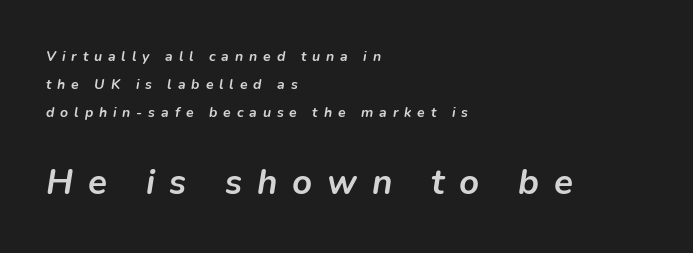
{"italic": "yes", "lean": "right", "slant_degrees": 9, "bold": "yes", "weight": "semibold", "width": "normal", "stroke_contrast": "low", "x_height": "medium", "monospaced": "no", "underline": "no", "align": "left", "line_spacing": "loose", "line_spacing_ratio": 1.99, "letter_spacing": "wide", "letter_spacing_em": 0.42, "larger_block": "second", "size_ratio": 2.5, "glyph_px": 35}
